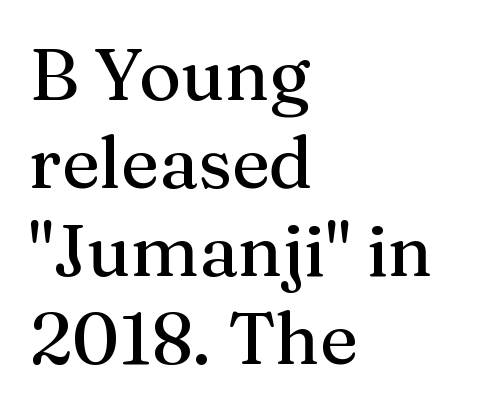
{"serif": "yes", "italic": "no", "width": "normal", "stroke_contrast": "medium", "x_height": "medium", "monospaced": "no", "underline": "no", "align": "left", "line_spacing_ratio": 1.22, "letter_spacing": "normal", "letter_spacing_em": 0.0, "glyph_px": 72}
